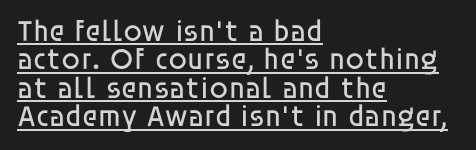
Q: Is the text bold? A: No.
Q: Is the text italic (slanted)? A: No, it is upright.
Q: Is the typeface a serif or a sans-serif typeface? A: Sans-serif.
Q: Is the text underlined? A: Yes.
Q: How is the paragraph aligned? A: Left-aligned.
Q: Is the spacing between letters normal or unusually wide? A: Normal.
Q: Is the spacing between lines tight, normal or loose? A: Tight.
Q: Width (condensed, normal, or wide)? A: Normal.
Q: Stroke contrast? A: Low.
Q: x-height? A: Large.
Q: Monospaced? A: No.
